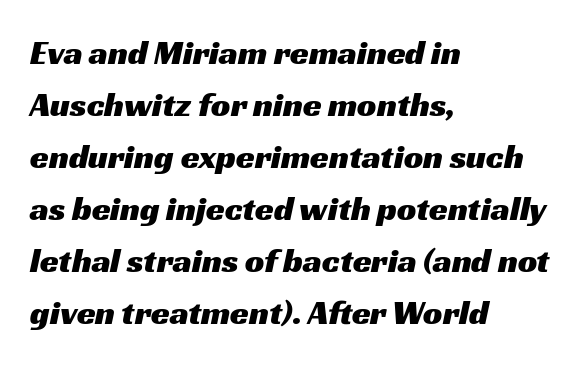
{"serif": "no", "width": "wide", "stroke_contrast": "medium", "x_height": "medium", "monospaced": "no", "underline": "no", "align": "left", "line_spacing": "normal", "line_spacing_ratio": 1.53, "letter_spacing": "normal", "letter_spacing_em": 0.0, "glyph_px": 34}
